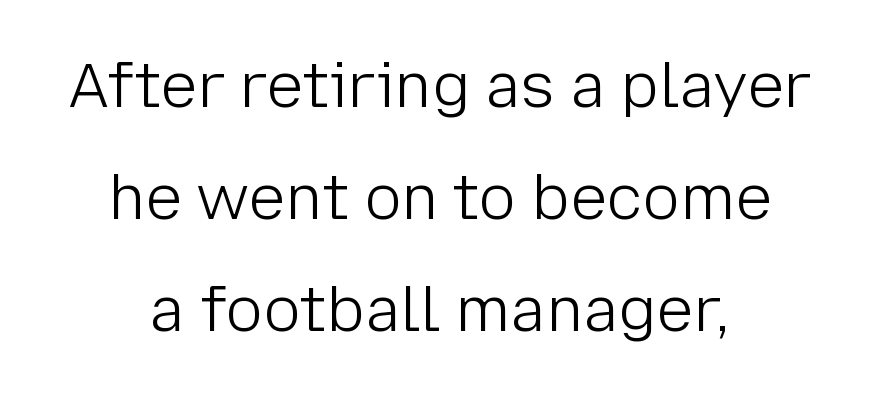
A light-to-regular cut is what we see here. The type sits square on the baseline with zero lean. The letters advance in unequal steps, a hallmark of proportional type. Where is the straight margin? There isn't one; the lines are centered. Students, note that the glyphs here touch the page at normal intervals. Grotesque or geometric, the face here clearly has no serifs.
